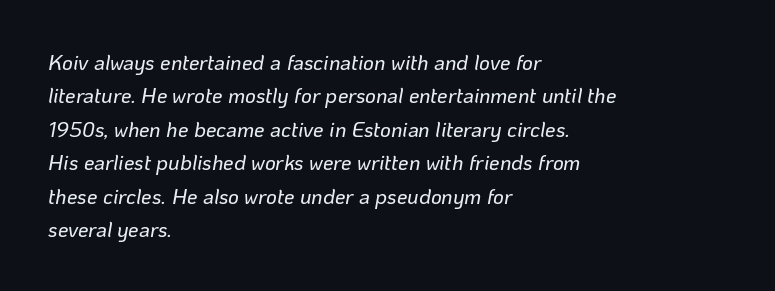
Does extra space separate the letters? No, they use regular spacing. This sample keeps an unexceptional amount of space between lines. The baseline area is clear. These lines stack with their left ends in a neat column.
